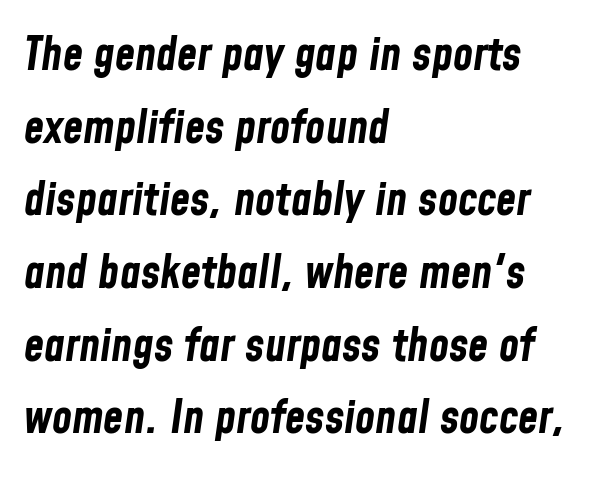
A full-strength bold gives these letters their thick strokes. Reading down the block, your eye returns to a fixed left position each line. Baseline-to-baseline distance is the conventional proportion of letter height. Varying glyph widths throughout — classic text-font behaviour. An italicized treatment has been applied to the whole sample.
